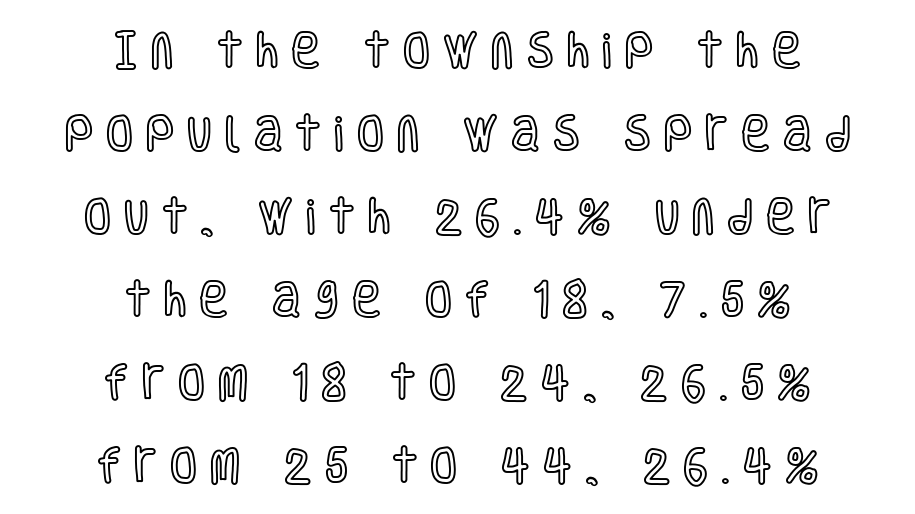
The area under the type is left untouched. Here the designer chose a conventional face with non-uniform glyph widths. Posture: straight, roman, zero tilt. Interline gaps are noticeably wide in this sample. Short and long lines alike share a common midpoint. The horizontal fit of the characters is loose and conspicuously gappy.
